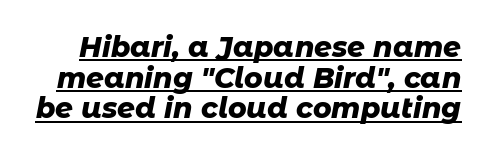
Q: Is the text bold? A: Yes.
Q: Is the text italic (slanted)? A: Yes, it leans right by about 11 degrees.
Q: Is the text underlined? A: Yes.
Q: Is the spacing between letters normal or unusually wide? A: Normal.
Q: Is the spacing between lines tight, normal or loose? A: Tight.
Q: Width (condensed, normal, or wide)? A: Normal.
Q: Stroke contrast? A: Low.
Q: x-height? A: Medium.
Q: Monospaced? A: No.
